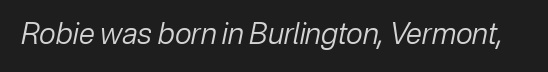
The image shows 29 px regular-weight type, italic (leaning right); set normal letter spacing, not underlined; low stroke contrast and a medium x-height.
